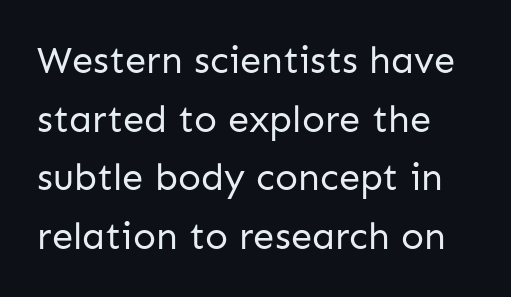
{"serif": "no", "italic": "no", "bold": "no", "weight": "regular", "width": "normal", "stroke_contrast": "low", "x_height": "medium", "monospaced": "no", "underline": "no", "line_spacing": "normal", "line_spacing_ratio": 1.54, "letter_spacing": "normal", "letter_spacing_em": 0.0, "glyph_px": 38}
